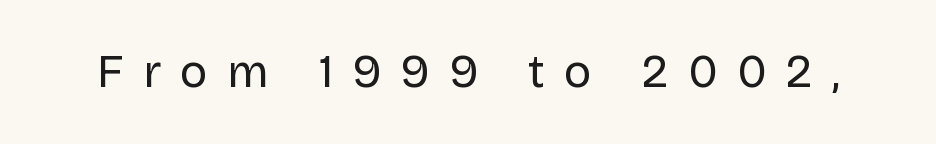
{"serif": "no", "italic": "no", "bold": "no", "weight": "regular", "width": "normal", "stroke_contrast": "low", "x_height": "large", "monospaced": "no", "underline": "no", "letter_spacing": "wide", "letter_spacing_em": 0.42, "glyph_px": 46}
